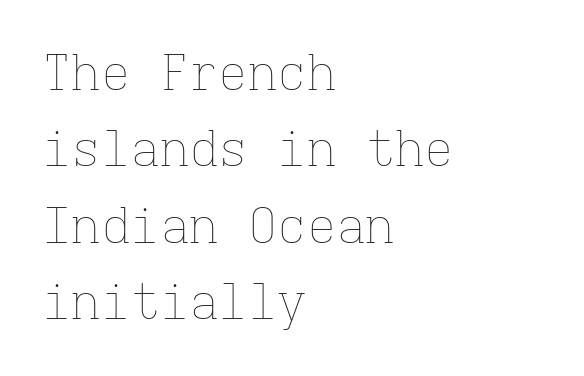
Q: Is the text bold? A: No.
Q: Is the text italic (slanted)? A: No, it is upright.
Q: Is the text underlined? A: No.
Q: How is the paragraph aligned? A: Left-aligned.
Q: Is the spacing between letters normal or unusually wide? A: Normal.
Q: Is the spacing between lines tight, normal or loose? A: Normal.
Q: Width (condensed, normal, or wide)? A: Normal.
Q: Stroke contrast? A: Low.
Q: x-height? A: Medium.
Q: Monospaced? A: Yes.
